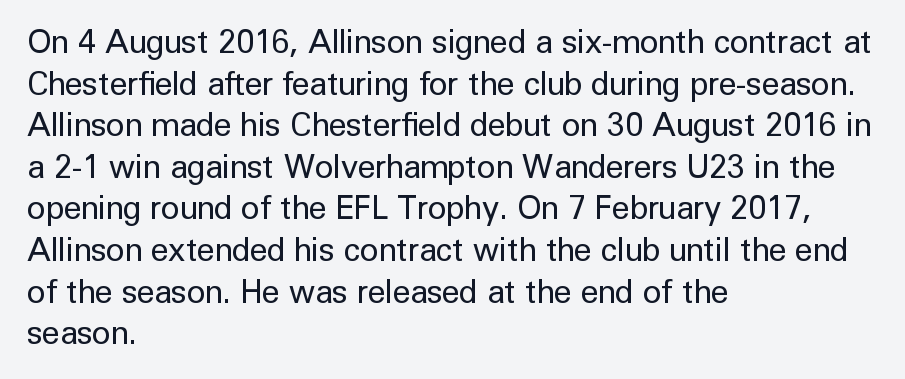
Q: Is the text bold? A: No.
Q: Is the text italic (slanted)? A: No, it is upright.
Q: Is the typeface a serif or a sans-serif typeface? A: Sans-serif.
Q: Is the text underlined? A: No.
Q: How is the paragraph aligned? A: Left-aligned.
Q: Is the spacing between letters normal or unusually wide? A: Normal.
Q: Is the spacing between lines tight, normal or loose? A: Normal.
Q: Width (condensed, normal, or wide)? A: Normal.
Q: Stroke contrast? A: Low.
Q: x-height? A: Medium.
Q: Monospaced? A: No.
